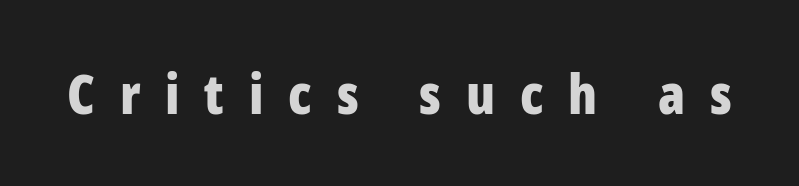
The glyphs have the mass of a bold cut. Note: no serifs on the glyphs. Type without underlining. Designer's note — italics off, roman on. Someone cranked the tracking dial way up on this one. Each letter keeps its own natural width here, so spacing adapts to shape.
